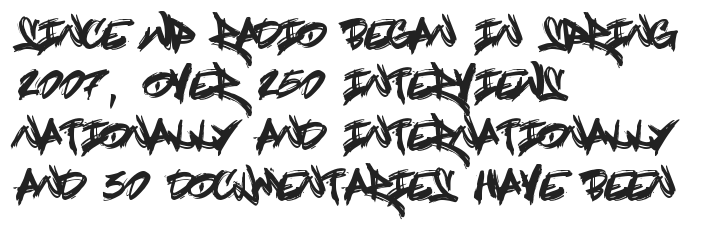
Q: Is the text italic (slanted)? A: Yes.
Q: Is the typeface a serif or a sans-serif typeface? A: Sans-serif.
Q: Is the text underlined? A: No.
Q: How is the paragraph aligned? A: Left-aligned.
Q: Is the spacing between letters normal or unusually wide? A: Normal.
Q: Is the spacing between lines tight, normal or loose? A: Normal.
Q: Width (condensed, normal, or wide)? A: Condensed.
Q: x-height? A: Large.
